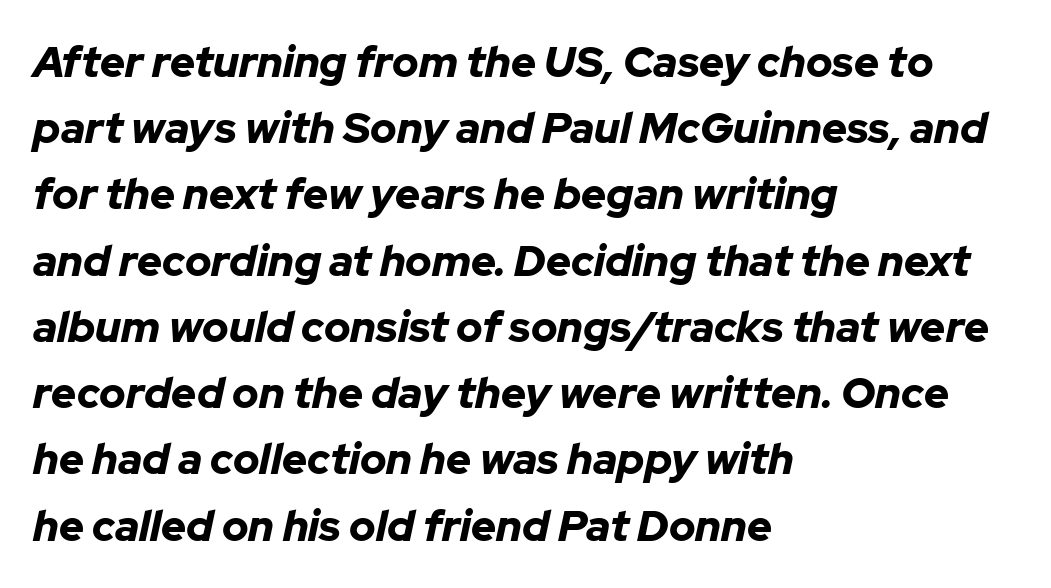
{"italic": "yes", "lean": "right", "slant_degrees": 12, "bold": "yes", "weight": "bold", "width": "normal", "stroke_contrast": "low", "x_height": "medium", "monospaced": "no", "underline": "no", "align": "left", "line_spacing": "normal", "line_spacing_ratio": 1.54, "letter_spacing": "normal", "letter_spacing_em": 0.0, "glyph_px": 43}
